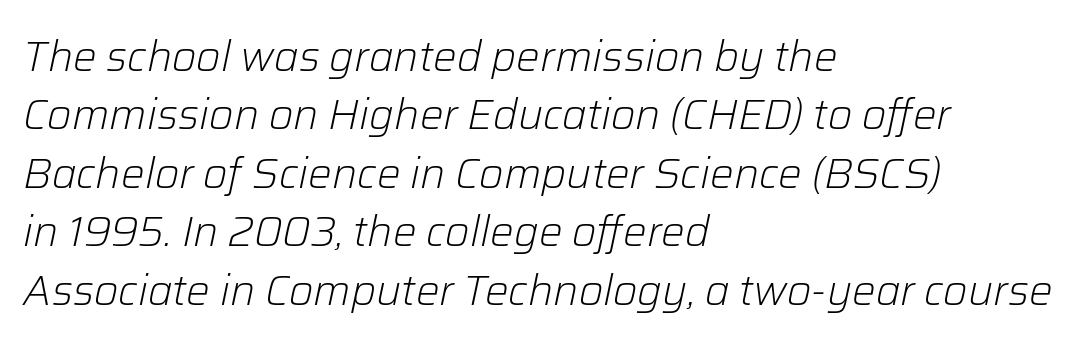
The image shows 42 px light type, italic (leaning right); set left-aligned, normal line spacing (1.39x), normal letter spacing, not underlined; low stroke contrast and a medium x-height.
